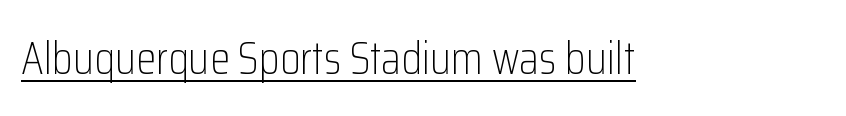
{"serif": "no", "italic": "no", "bold": "no", "weight": "light", "width": "condensed", "stroke_contrast": "low", "x_height": "medium", "monospaced": "no", "underline": "yes", "letter_spacing": "normal", "letter_spacing_em": 0.0, "glyph_px": 46}
